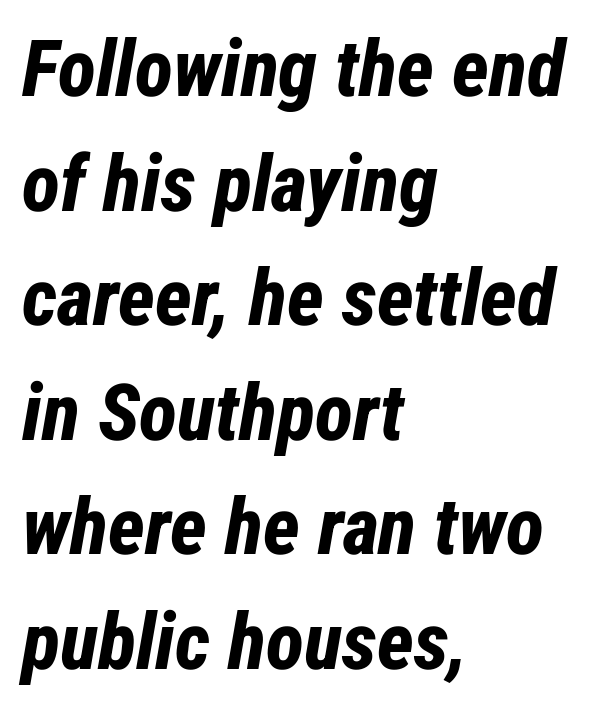
Letter spacing: default. Looks like regular typesetting: each glyph gets only the width it needs. A typesetter would mark this as italic. Nobody drew a line under any word here. The rows are spaced the way most documents space them. Set as a true bold cut, around the 700 mark.
